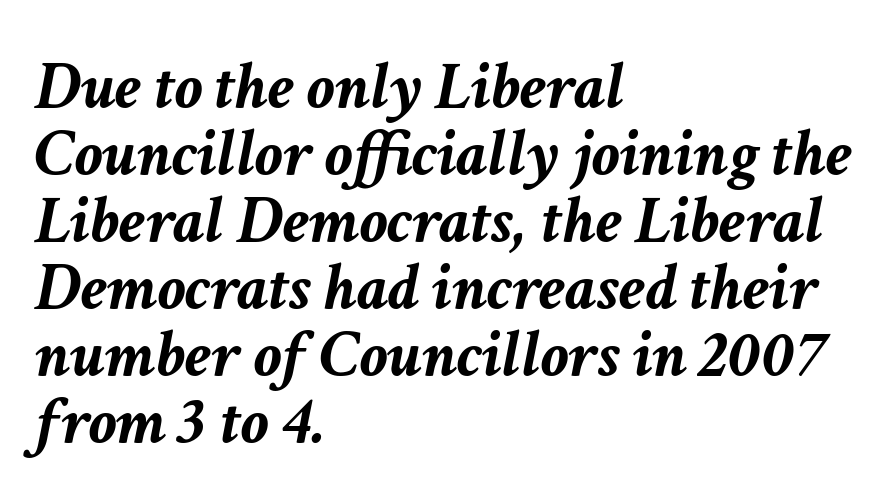
The image shows 69 px semibold type, italic (leaning right); set left-aligned, tight line spacing (0.97x), normal letter spacing, not underlined; low stroke contrast and a medium x-height.
